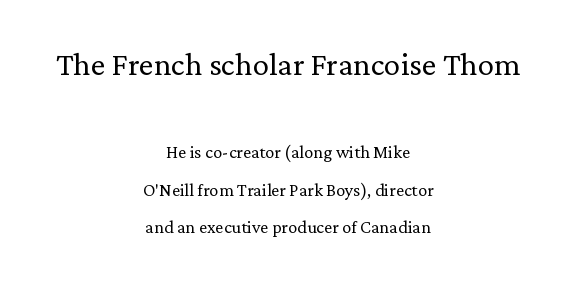
{"serif": "yes", "italic": "no", "bold": "no", "weight": "light", "width": "normal", "stroke_contrast": "low", "x_height": "medium", "monospaced": "no", "underline": "no", "align": "center", "line_spacing": "normal", "line_spacing_ratio": 1.64, "letter_spacing": "normal", "letter_spacing_em": 0.0, "larger_block": "first", "size_ratio": 1.78, "glyph_px": 41}
